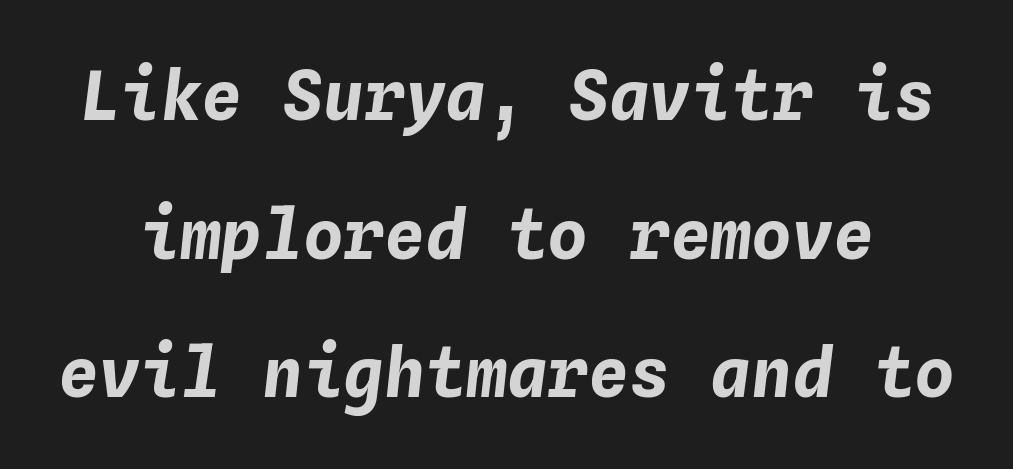
Q: Is the text bold? A: Yes.
Q: Is the text italic (slanted)? A: Yes, it leans right by about 4 degrees.
Q: Is the text underlined? A: No.
Q: Is the spacing between letters normal or unusually wide? A: Normal.
Q: Is the spacing between lines tight, normal or loose? A: Loose.
Q: Width (condensed, normal, or wide)? A: Normal.
Q: Stroke contrast? A: Low.
Q: x-height? A: Medium.
Q: Monospaced? A: Yes.
